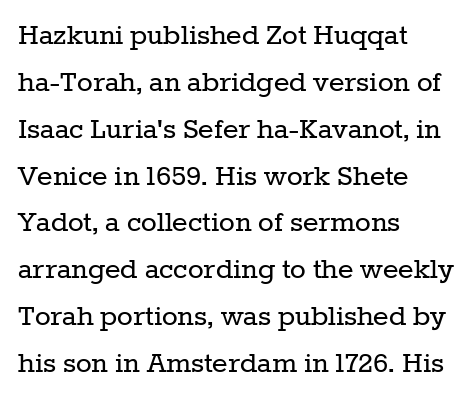
The letterforms sit at book weight or below. Looks like regular typesetting: each glyph gets only the width it needs. Short note: letters normally spaced. I'd call this a serif setting — the letters wear small feet. The zone under the glyphs is completely vacant.
